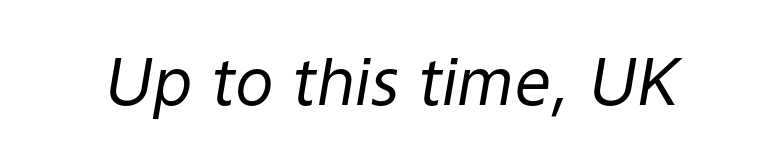
Q: Is the text bold? A: No.
Q: Is the text italic (slanted)? A: Yes, it leans right by about 9 degrees.
Q: Is the text underlined? A: No.
Q: Is the spacing between letters normal or unusually wide? A: Normal.
Q: Width (condensed, normal, or wide)? A: Normal.
Q: Stroke contrast? A: Low.
Q: x-height? A: Medium.
Q: Monospaced? A: No.
